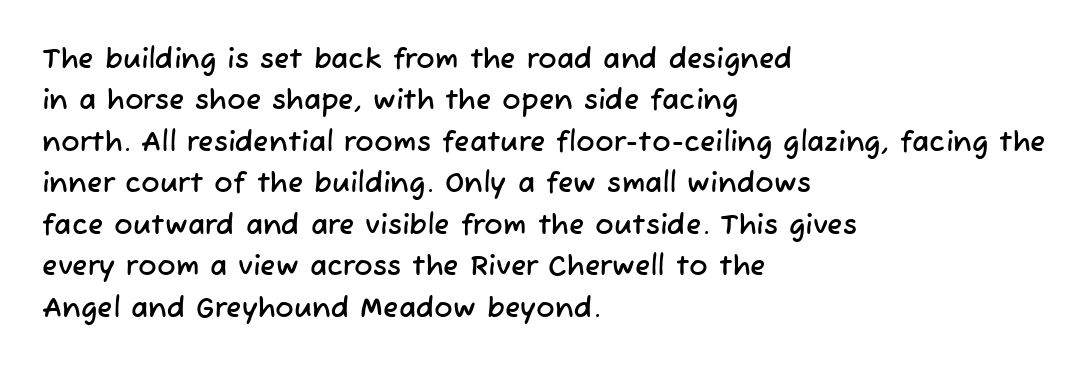
{"serif": "no", "width": "normal", "stroke_contrast": "low", "x_height": "medium", "monospaced": "no", "underline": "no", "align": "left", "line_spacing": "normal", "line_spacing_ratio": 1.48, "letter_spacing": "normal", "letter_spacing_em": 0.0, "glyph_px": 28}
